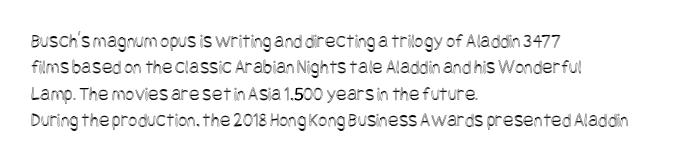
{"italic": "no", "underline": "no", "align": "left", "line_spacing": "normal", "line_spacing_ratio": 1.32, "letter_spacing": "normal", "letter_spacing_em": 0.0, "glyph_px": 20}
